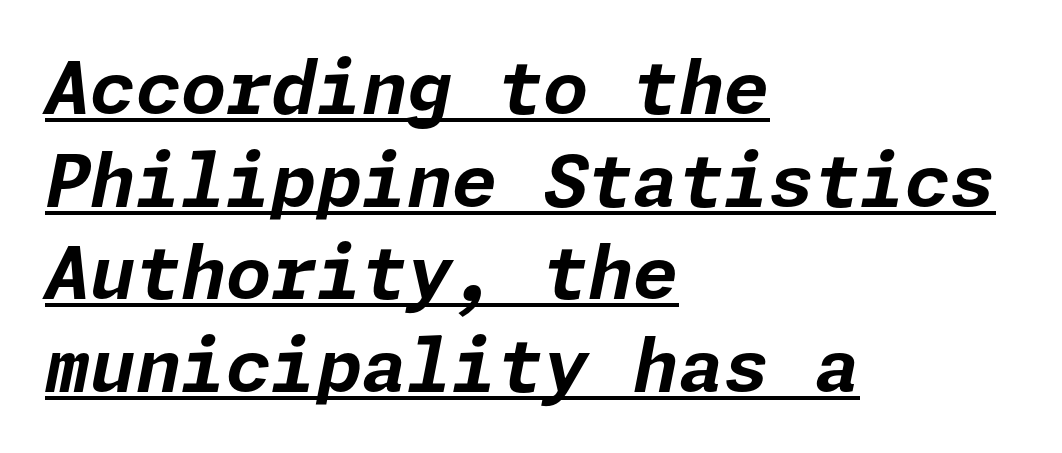
The image shows 73 px bold type, italic (leaning right); set left-aligned, normal line spacing (1.27x), normal letter spacing, underlined; low stroke contrast and a medium x-height.
